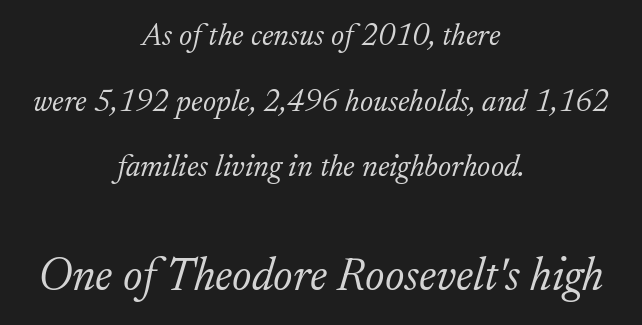
Vertical stems look standard width or narrower in stroke. Which of the two is more prominent by size? The second, at the bottom. Is the letter spacing exaggerated? No — it looks like the ordinary default. Small tapered or slab feet sit at the stroke ends, so this counts as serif. The rag falls on both sides of this text block equally.
